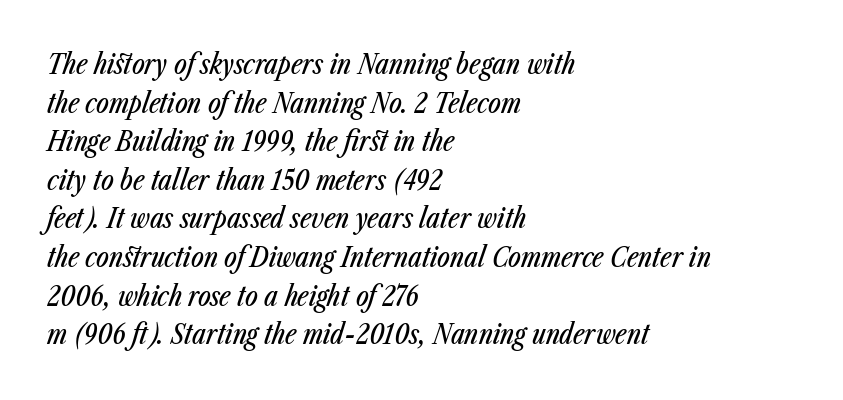
Q: Is the text italic (slanted)? A: Yes, it leans right by about 23 degrees.
Q: Is the text underlined? A: No.
Q: How is the paragraph aligned? A: Left-aligned.
Q: Is the spacing between letters normal or unusually wide? A: Normal.
Q: Is the spacing between lines tight, normal or loose? A: Normal.
